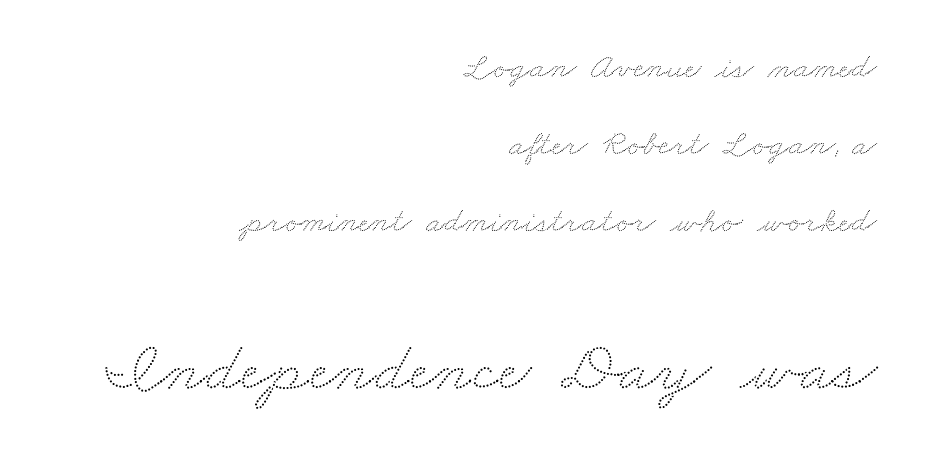
{"width": "wide", "stroke_contrast": "low", "x_height": "small", "monospaced": "no", "underline": "no", "align": "right", "line_spacing": "loose", "line_spacing_ratio": 2.14, "letter_spacing": "normal", "letter_spacing_em": 0.0, "larger_block": "second", "size_ratio": 1.97, "glyph_px": 71}
